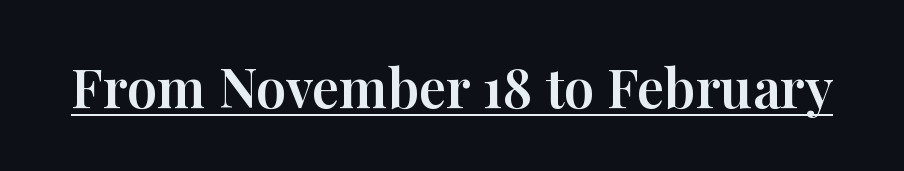
The image shows 54 px serif type, upright; set normal letter spacing, underlined; high stroke contrast and a medium x-height.
